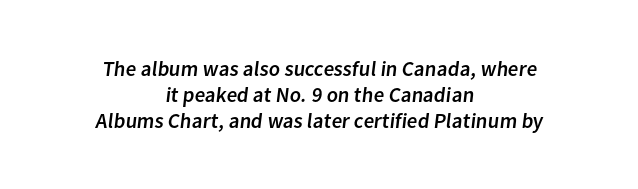
Each row of text sits above clean, open space. The paragraph has two soft edges and a firm central axis. This rendering leaves character spacing at its baseline value.
